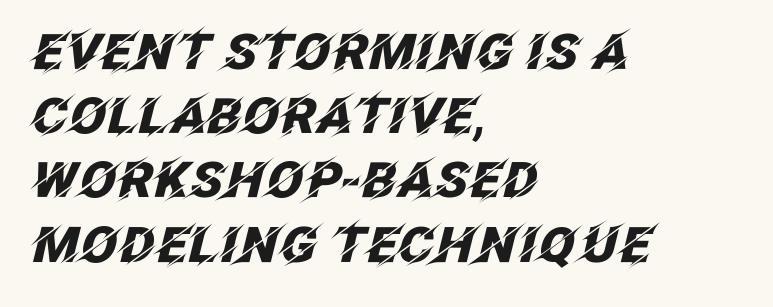
Q: Is the text bold? A: Yes.
Q: Is the text italic (slanted)? A: Yes, it leans right by about 12 degrees.
Q: Is the text underlined? A: No.
Q: How is the paragraph aligned? A: Left-aligned.
Q: Is the spacing between letters normal or unusually wide? A: Normal.
Q: Is the spacing between lines tight, normal or loose? A: Normal.
Q: Width (condensed, normal, or wide)? A: Normal.
Q: Stroke contrast? A: Low.
Q: x-height? A: Large.
Q: Monospaced? A: No.
